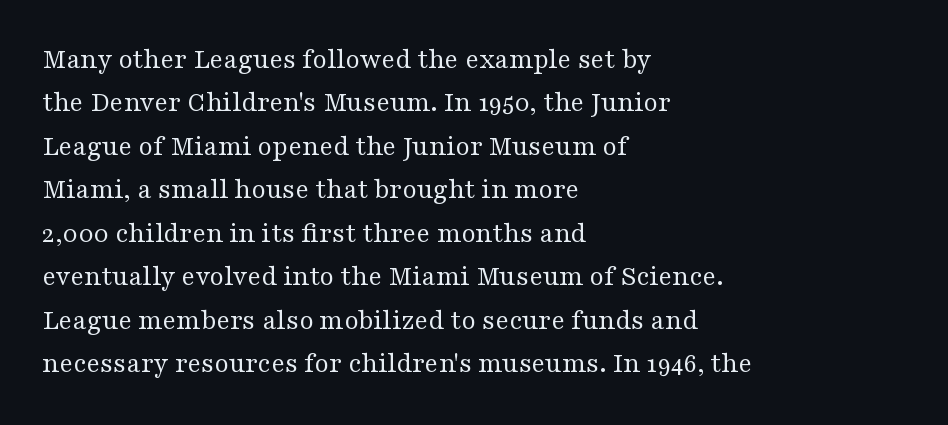
Reading down the block, your eye returns to a fixed left position each line. The words here are not underlined. The letterforms sit shoulder to shoulder at normal distance. The block of text has a typical density, with ordinary space between rows. Posture: straight, roman, zero tilt.
